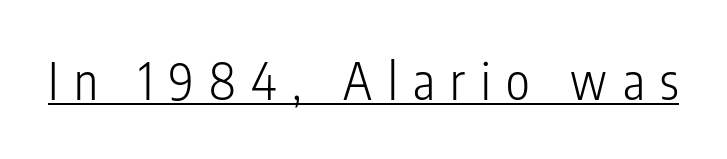
The face used here is proportionally spaced, like ordinary book or web type. This rendering features underlined lettering. Every character sits straight up, as roman type does. The tracking jumps out immediately: characters are airy and widely separated.
